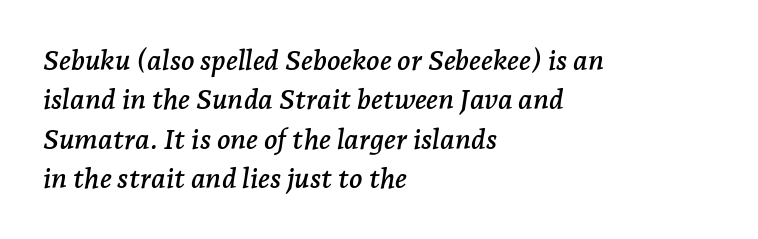
{"serif": "yes", "italic": "yes", "lean": "right", "slant_degrees": 7, "width": "normal", "stroke_contrast": "low", "x_height": "medium", "monospaced": "no", "underline": "no", "align": "left", "line_spacing": "normal", "line_spacing_ratio": 1.41, "letter_spacing": "normal", "letter_spacing_em": 0.0, "glyph_px": 28}
